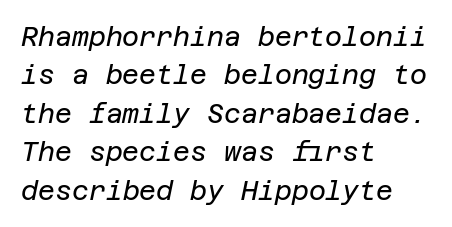
Q: Is the text bold? A: No.
Q: Is the text italic (slanted)? A: Yes, it leans right by about 12 degrees.
Q: Is the text underlined? A: No.
Q: How is the paragraph aligned? A: Left-aligned.
Q: Is the spacing between letters normal or unusually wide? A: Normal.
Q: Is the spacing between lines tight, normal or loose? A: Normal.
